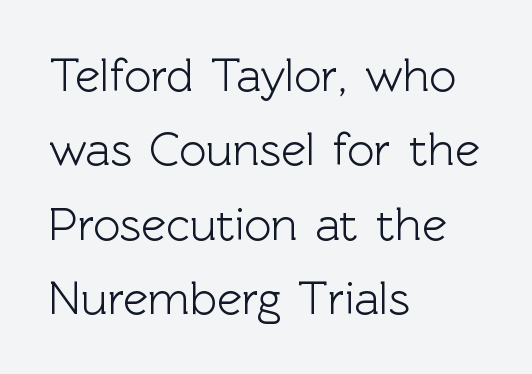
{"serif": "no", "italic": "no", "width": "normal", "x_height": "medium", "monospaced": "no", "underline": "no", "align": "left", "line_spacing": "normal", "line_spacing_ratio": 1.58, "letter_spacing": "normal", "letter_spacing_em": 0.0, "glyph_px": 47}
